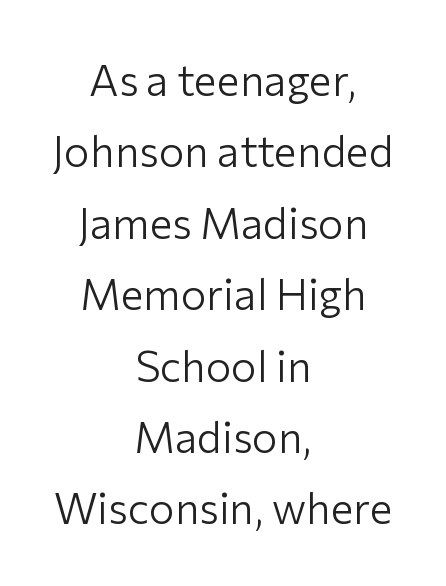
Horizontal bands of white between lines are of average thickness. No word sits above an underline. Short note: letters normally spaced. Caption: multi-line text, centered on the measure. The rendering uses natural spacing where letterforms have individual widths. These lines were composed using upright roman letters.
